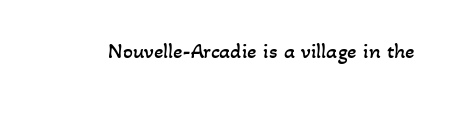
The image shows 22 px text type; set normal letter spacing, not underlined.
